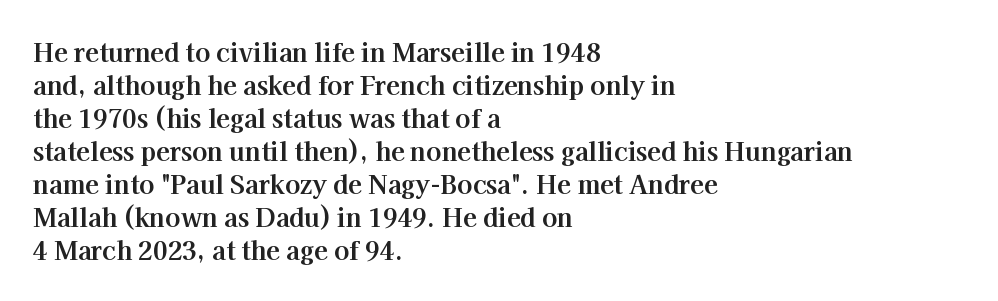
{"italic": "no", "bold": "yes", "underline": "no", "align": "left", "line_spacing": "normal", "line_spacing_ratio": 1.32, "letter_spacing": "normal", "letter_spacing_em": 0.0, "glyph_px": 25}
